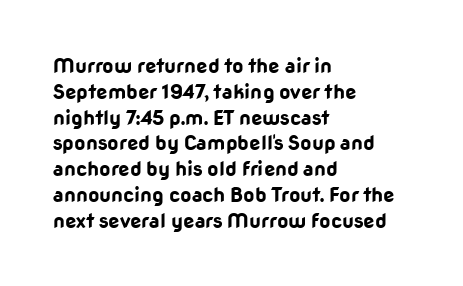
{"italic": "no", "bold": "yes", "underline": "no", "align": "left", "line_spacing": "normal", "line_spacing_ratio": 1.29, "letter_spacing": "normal", "letter_spacing_em": 0.0, "glyph_px": 20}
